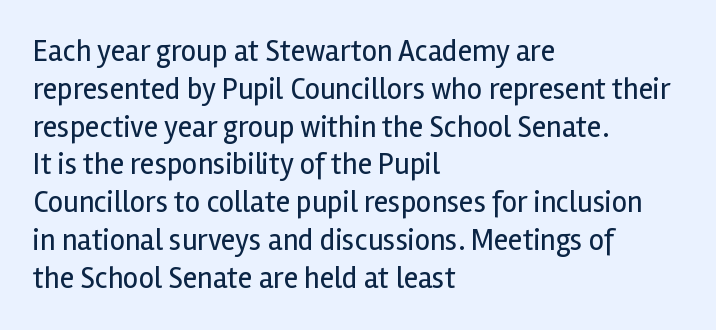
{"serif": "no", "italic": "no", "bold": "no", "weight": "regular", "width": "normal", "x_height": "medium", "monospaced": "no", "underline": "no", "align": "left", "line_spacing": "normal", "line_spacing_ratio": 1.26, "letter_spacing": "normal", "letter_spacing_em": 0.0, "glyph_px": 30}
